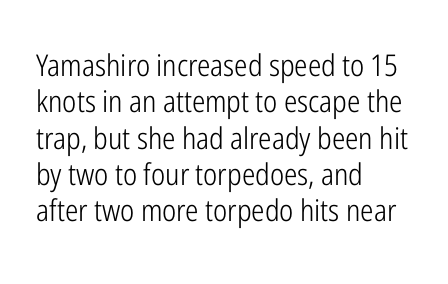
The lettering stays uniformly vertical, giving the passage a roman look. Glyph-to-glyph distance matches everyday printed text. The letters look calm and open, with moderate or lighter stems. A typesetter would call this proportional, since set widths differ per character. Underlining? Definitely not there.
